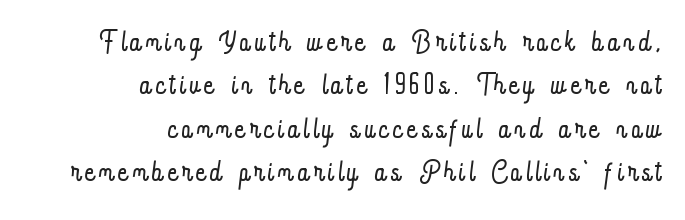
The image shows 39 px light, condensed type; set right-aligned, tight line spacing (1.11x), not underlined; low stroke contrast and a small x-height.
